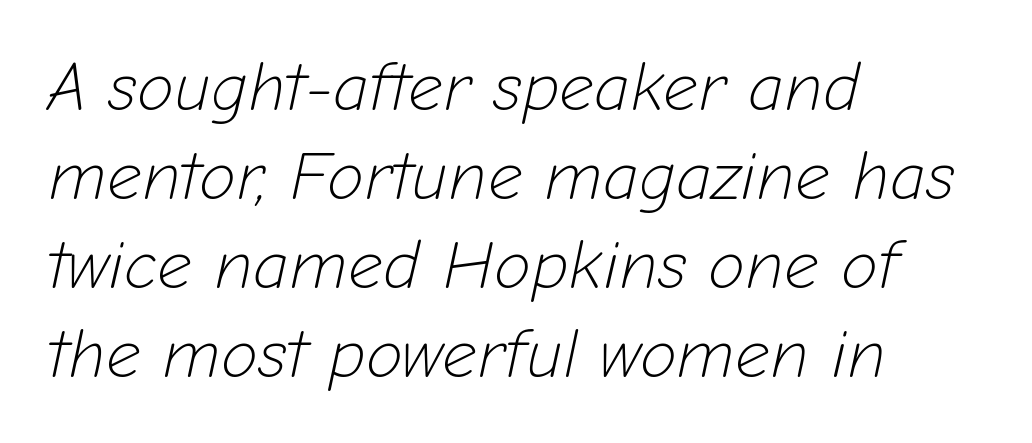
Character widths vary here, with narrow letters taking less room than wide ones. Words appear dense and cohesive because spacing is normal. The strip under each line holds only bare page. The rag falls on the right side of this text block. The typeface has the unassuming heft of standard copy or less. A typesetter would call this leading conventional body-copy spacing.
